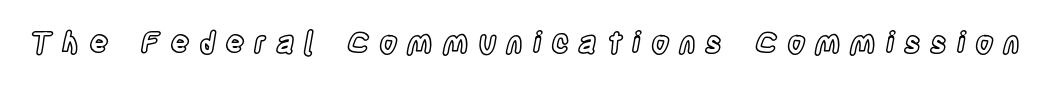
The rendering uses natural spacing where letterforms have individual widths. Just letters on the line, the space beneath them empty. The type is letterspaced generously, with wide tracking.
